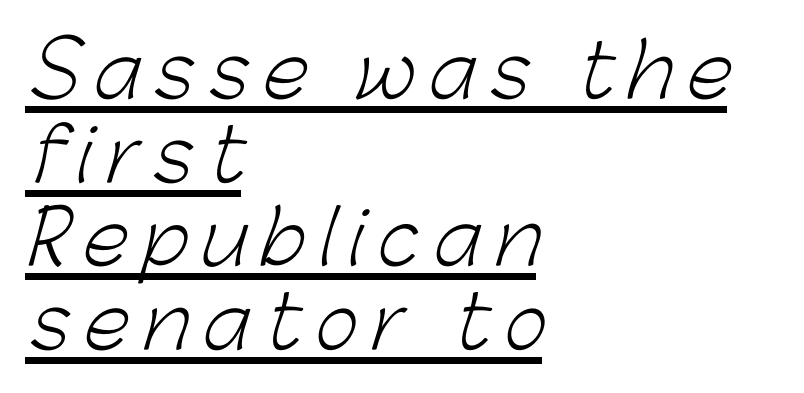
The image shows 74 px light sans-serif type; set left-aligned, tight line spacing (1.13x), underlined; low stroke contrast and a medium x-height.
